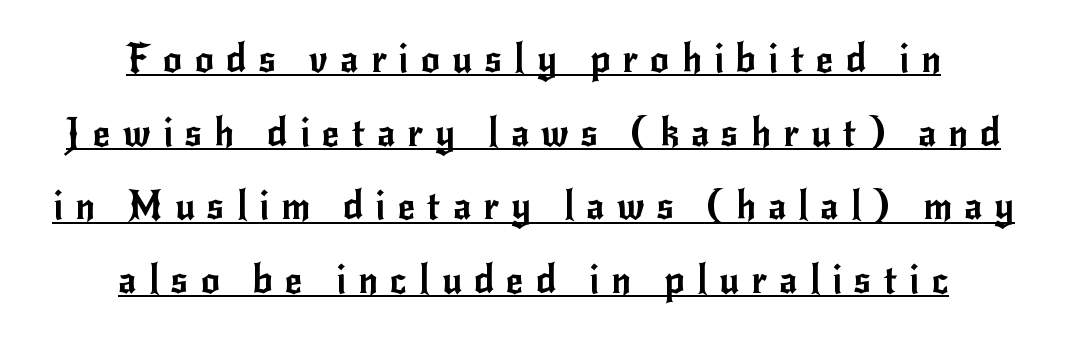
{"serif": "no", "italic": "no", "width": "normal", "stroke_contrast": "low", "x_height": "small", "monospaced": "no", "underline": "yes", "align": "center", "line_spacing": "loose", "line_spacing_ratio": 1.94, "letter_spacing": "wide", "letter_spacing_em": 0.32, "glyph_px": 38}
